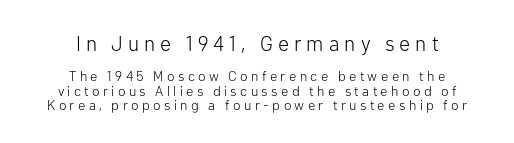
{"italic": "no", "bold": "no", "underline": "no", "align": "center", "line_spacing": "tight", "line_spacing_ratio": 1.03, "letter_spacing": "wide", "letter_spacing_em": 0.24, "larger_block": "first", "size_ratio": 1.5, "glyph_px": 21}
